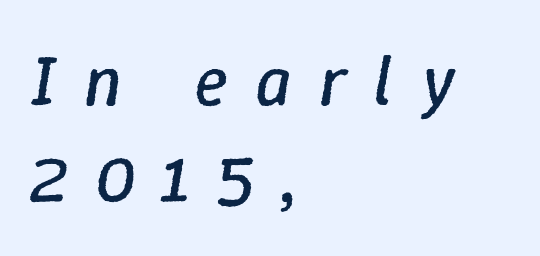
Q: Is the text bold? A: No.
Q: Is the text italic (slanted)? A: Yes, it leans right by about 9 degrees.
Q: Is the text underlined? A: No.
Q: How is the paragraph aligned? A: Left-aligned.
Q: Is the spacing between letters normal or unusually wide? A: Unusually wide.
Q: Is the spacing between lines tight, normal or loose? A: Normal.
Q: Width (condensed, normal, or wide)? A: Normal.
Q: Stroke contrast? A: Low.
Q: x-height? A: Medium.
Q: Monospaced? A: No.
